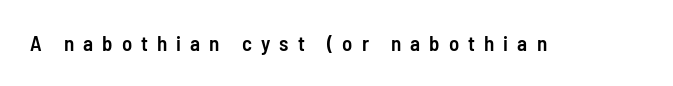
{"italic": "no", "bold": "semi", "underline": "no", "letter_spacing": "wide", "letter_spacing_em": 0.43, "glyph_px": 21}
